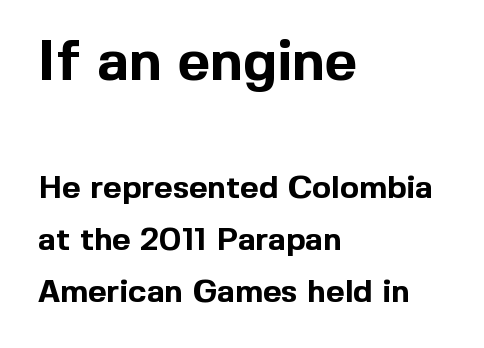
The image shows 56 px bold sans-serif type, upright; set left-aligned, normal line spacing (1.63x), normal letter spacing, not underlined; the first (top) block is 1.75x larger; a medium x-height.
